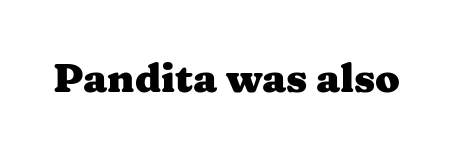
Q: Is the text bold? A: Yes.
Q: Is the text italic (slanted)? A: No, it is upright.
Q: Is the typeface a serif or a sans-serif typeface? A: Serif.
Q: Is the text underlined? A: No.
Q: Is the spacing between letters normal or unusually wide? A: Normal.
Q: Width (condensed, normal, or wide)? A: Wide.
Q: Stroke contrast? A: Medium.
Q: x-height? A: Medium.
Q: Monospaced? A: No.
